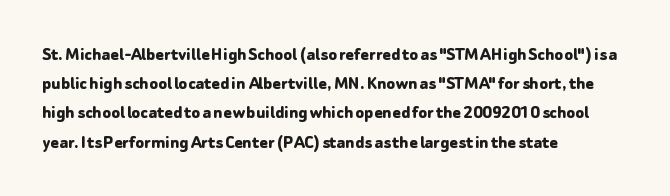
Q: Is the text bold? A: Yes.
Q: Is the text italic (slanted)? A: No, it is upright.
Q: Is the text underlined? A: No.
Q: How is the paragraph aligned? A: Left-aligned.
Q: Is the spacing between letters normal or unusually wide? A: Normal.
Q: Is the spacing between lines tight, normal or loose? A: Normal.
